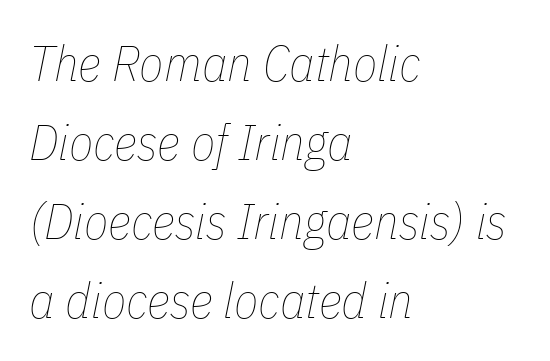
{"italic": "yes", "lean": "right", "slant_degrees": 11, "bold": "no", "weight": "thin", "width": "condensed", "stroke_contrast": "low", "x_height": "medium", "monospaced": "no", "underline": "no", "align": "left", "line_spacing": "normal", "line_spacing_ratio": 1.58, "letter_spacing": "normal", "letter_spacing_em": 0.0, "glyph_px": 50}
